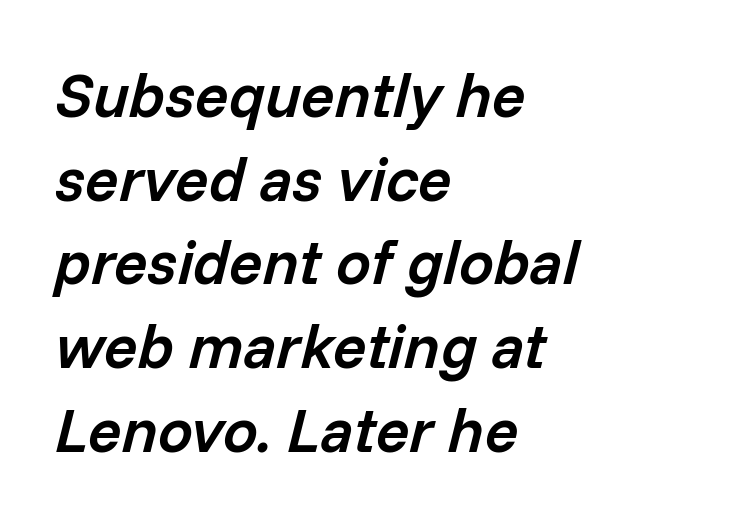
Q: Is the text bold? A: Semi-bold.
Q: Is the text italic (slanted)? A: Yes, it leans right by about 14 degrees.
Q: Is the text underlined? A: No.
Q: How is the paragraph aligned? A: Left-aligned.
Q: Is the spacing between letters normal or unusually wide? A: Normal.
Q: Is the spacing between lines tight, normal or loose? A: Normal.
Q: Width (condensed, normal, or wide)? A: Normal.
Q: Stroke contrast? A: Low.
Q: x-height? A: Medium.
Q: Monospaced? A: No.
